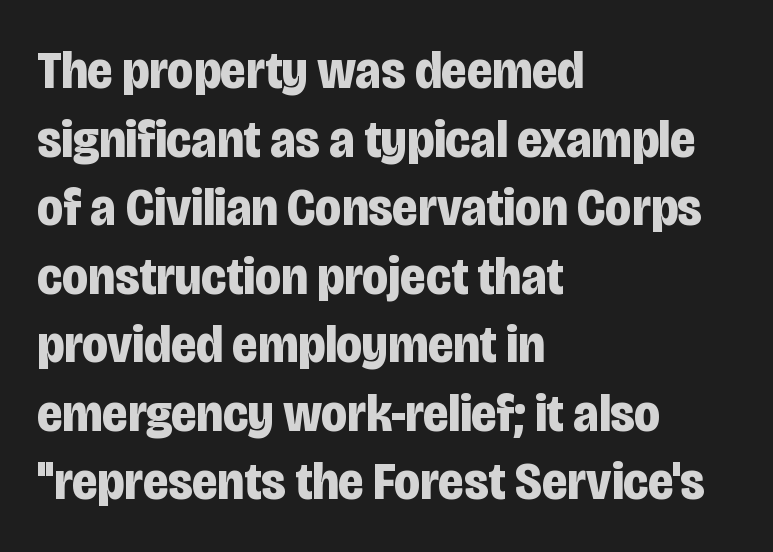
The image shows 54 px bold, condensed sans-serif type, upright; set left-aligned, normal line spacing (1.27x), normal letter spacing, not underlined; low stroke contrast and a large x-height.
